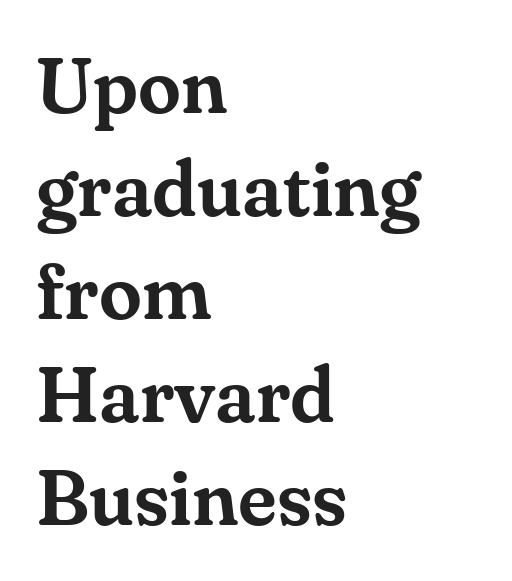
The rendering uses natural spacing where letterforms have individual widths. Short note: letters normally spaced. How would I describe the line gaps? Plain and ordinary. Style check: upright.
